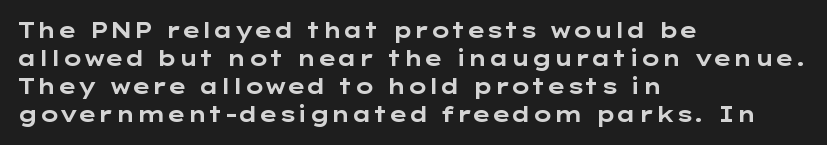
The image shows 21 px bold type, upright; set left-aligned, normal line spacing (1.33x), normal letter spacing, not underlined.
